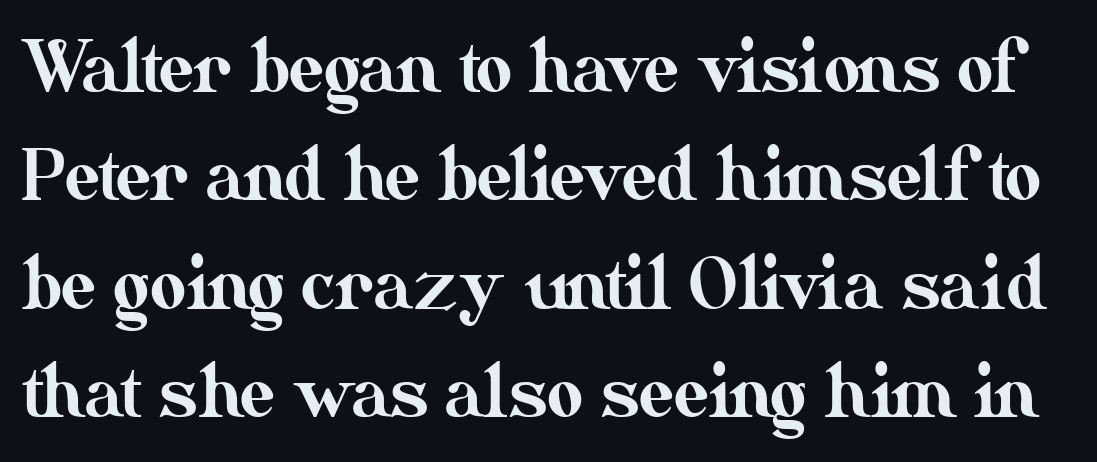
Q: Is the text italic (slanted)? A: No, it is upright.
Q: Is the text underlined? A: No.
Q: Is the spacing between letters normal or unusually wide? A: Normal.
Q: Is the spacing between lines tight, normal or loose? A: Normal.
Q: Width (condensed, normal, or wide)? A: Normal.
Q: Stroke contrast? A: Medium.
Q: x-height? A: Small.
Q: Monospaced? A: No.
